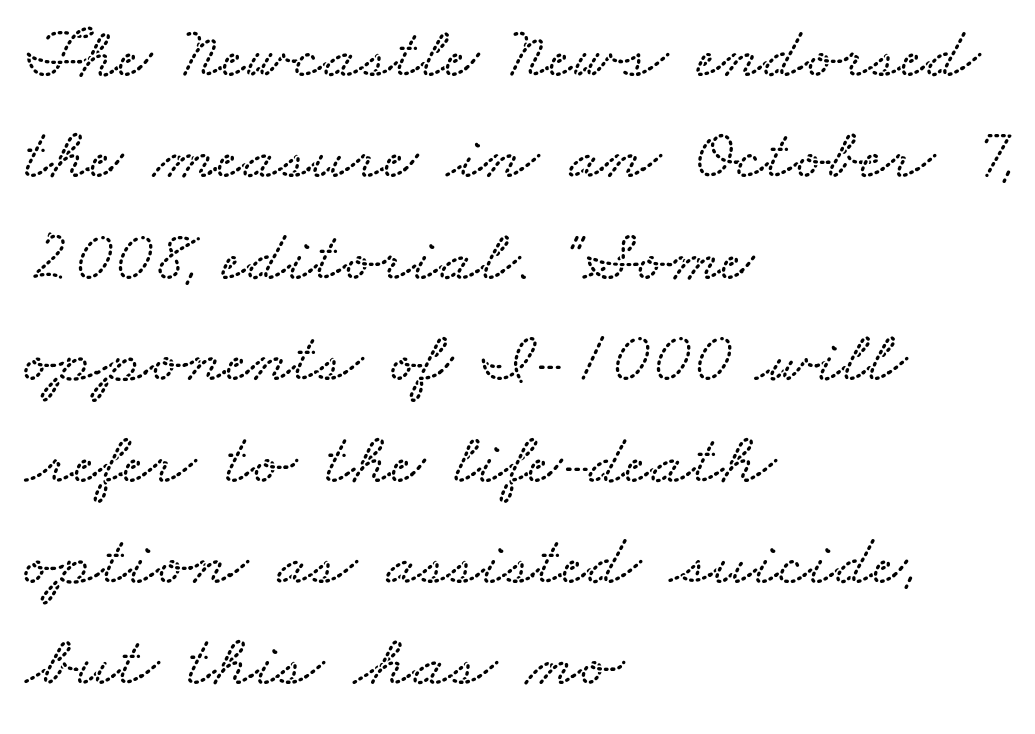
The image shows 74 px wide type; set left-aligned, normal line spacing (1.37x), normal letter spacing, not underlined; low stroke contrast and a small x-height.
